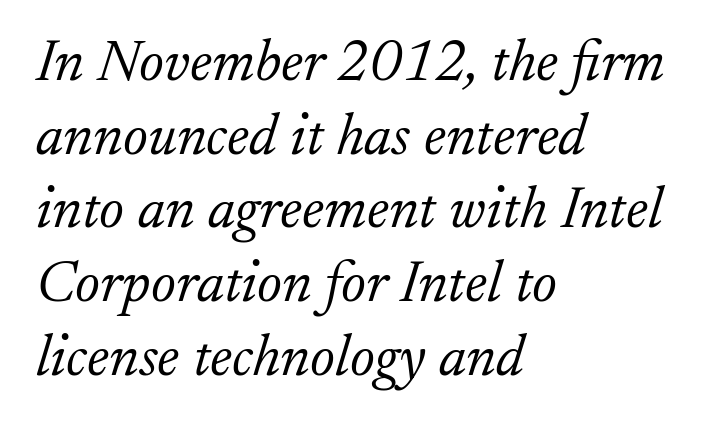
{"serif": "yes", "italic": "yes", "lean": "right", "slant_degrees": 17, "bold": "no", "weight": "light", "width": "normal", "stroke_contrast": "low", "x_height": "small", "monospaced": "no", "underline": "no", "align": "left", "line_spacing": "normal", "line_spacing_ratio": 1.25, "letter_spacing": "normal", "letter_spacing_em": 0.0, "glyph_px": 59}
